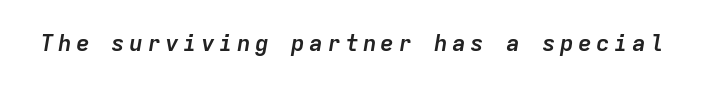
Students, this is bold: see how much ink each stroke carries. There's an unmistakable incline to the writing here. The area under the type is left untouched.
